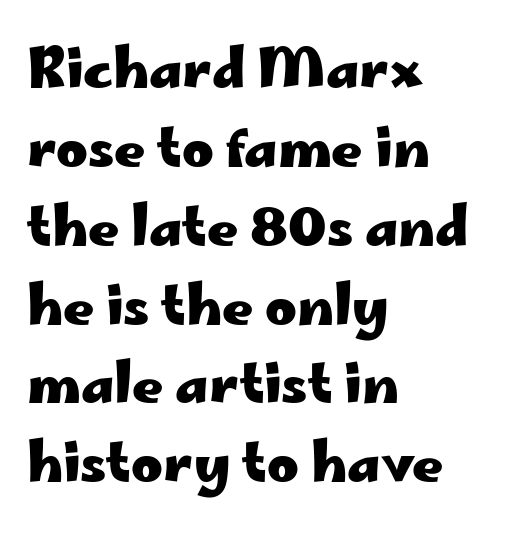
The image shows 54 px heavy, wide sans-serif type, upright; set left-aligned, normal line spacing (1.46x), normal letter spacing, not underlined; low stroke contrast and a small x-height.
